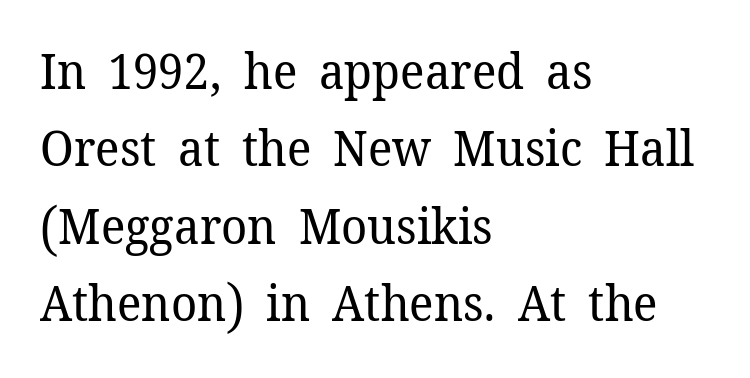
The image shows 49 px regular-weight serif type, upright; set left-aligned, normal line spacing (1.58x), normal letter spacing, not underlined; low stroke contrast and a medium x-height.
